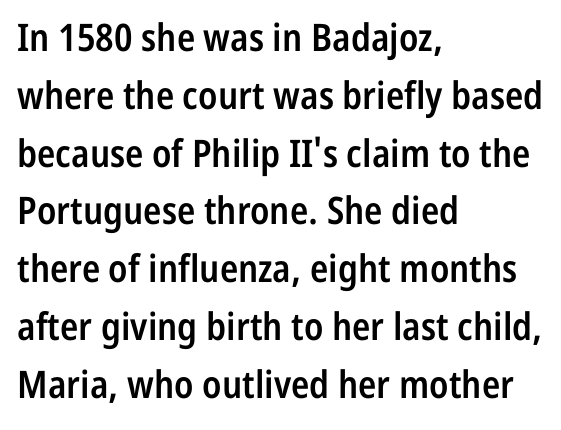
The image shows 38 px semibold, condensed sans-serif type, upright; set left-aligned, normal line spacing (1.52x), normal letter spacing, not underlined; low stroke contrast and a medium x-height.
